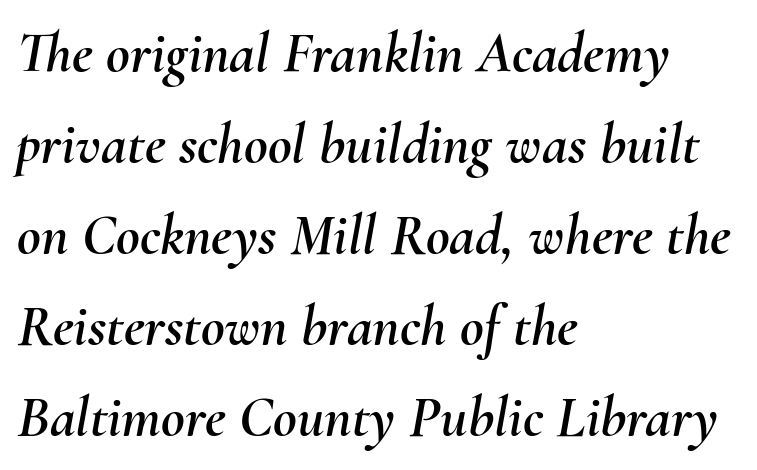
These lines sit exactly where default settings would place them. Rule under the text: the space is simply empty. The typesetter chose a ragged-right arrangement here. You could not count columns in this text — the font is proportionally spaced. The passage shown has conventional tracking throughout.
